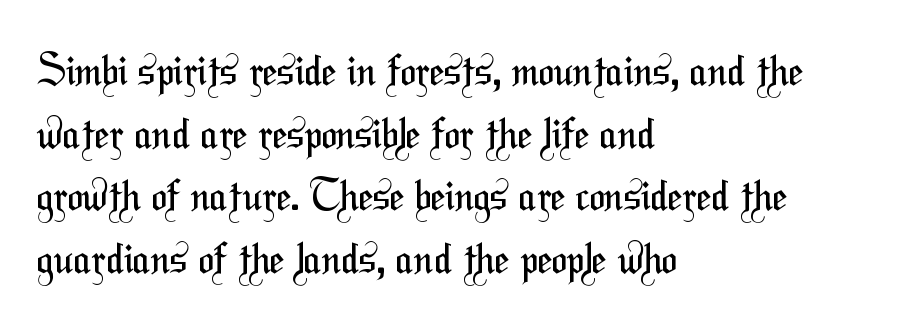
What's the leading like? Ordinary, nothing unusual. The space directly below the letters is spotless. The face used here is proportionally spaced, like ordinary book or web type. These lines stack with their left ends in a neat column.
